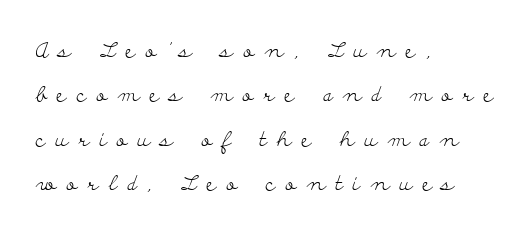
No heavy texture on the line: the type isn't bold. A typesetter would call this leading open, well beyond the default. Compared with a centered layout, this one pins lines to the left instead.
